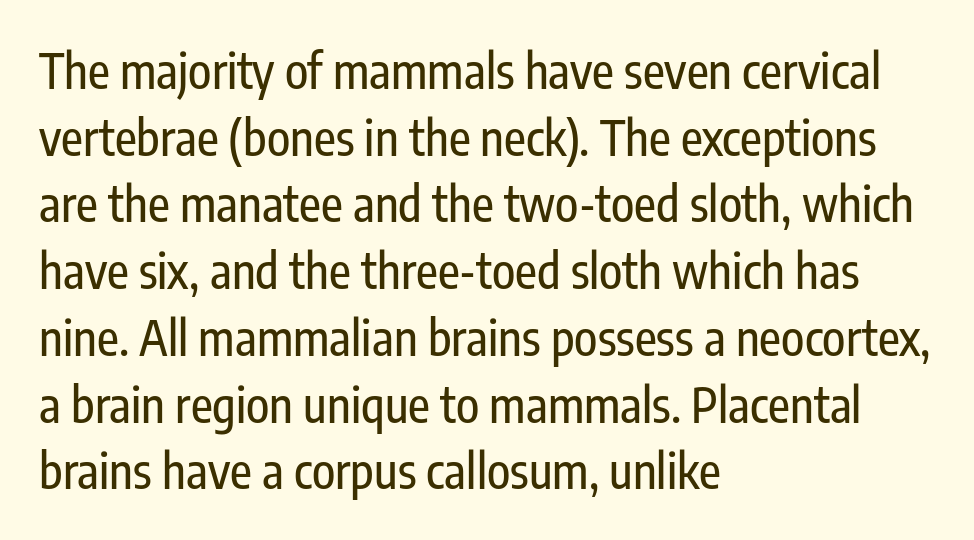
{"serif": "no", "italic": "no", "width": "condensed", "stroke_contrast": "low", "x_height": "medium", "monospaced": "no", "underline": "no", "align": "left", "line_spacing": "normal", "line_spacing_ratio": 1.39, "letter_spacing": "normal", "letter_spacing_em": 0.0, "glyph_px": 48}
